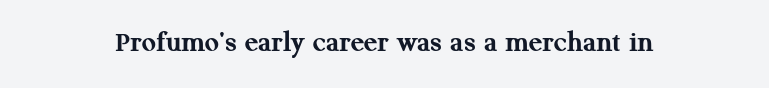
{"serif": "yes", "italic": "no", "bold": "yes", "weight": "semibold", "width": "normal", "stroke_contrast": "medium", "x_height": "medium", "monospaced": "no", "underline": "no", "letter_spacing": "normal", "letter_spacing_em": 0.0, "glyph_px": 31}
